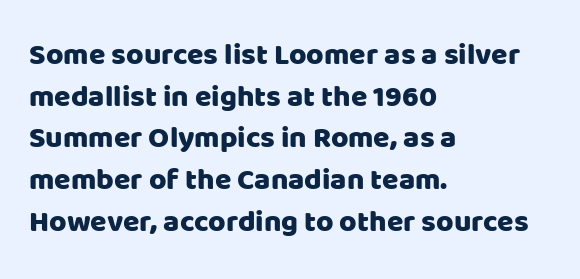
{"serif": "no", "italic": "no", "width": "normal", "stroke_contrast": "low", "x_height": "large", "monospaced": "no", "underline": "no", "align": "left", "line_spacing": "normal", "line_spacing_ratio": 1.39, "letter_spacing": "normal", "letter_spacing_em": 0.0, "glyph_px": 30}
